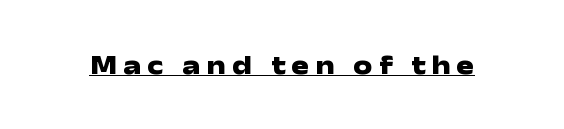
{"italic": "no", "bold": "yes", "underline": "yes", "letter_spacing": "wide", "letter_spacing_em": 0.22, "glyph_px": 27}
